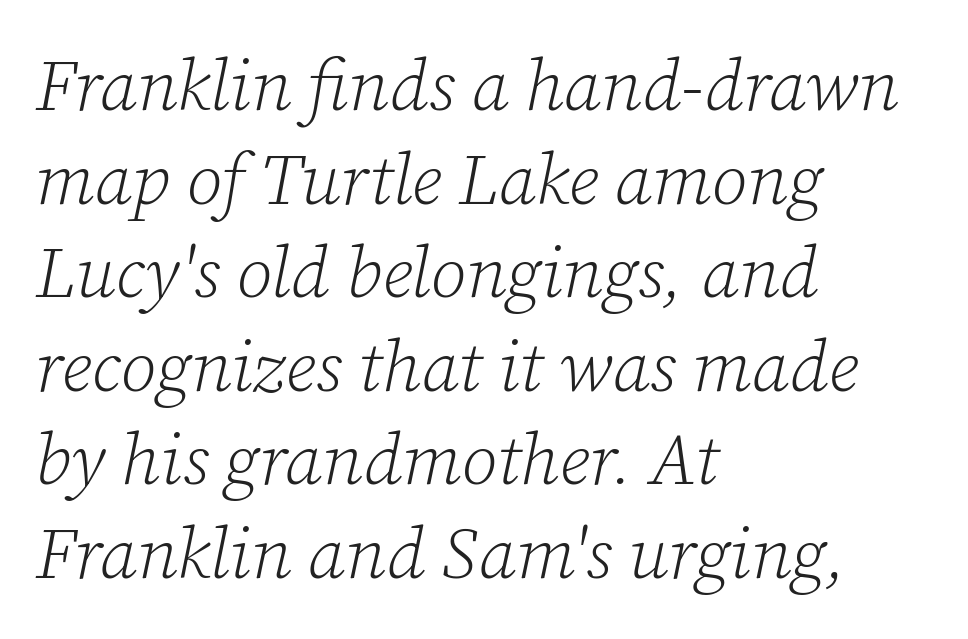
{"serif": "yes", "italic": "yes", "lean": "right", "slant_degrees": 12, "bold": "no", "weight": "light", "width": "normal", "stroke_contrast": "low", "x_height": "medium", "monospaced": "no", "underline": "no", "align": "left", "line_spacing": "normal", "line_spacing_ratio": 1.3, "letter_spacing": "normal", "letter_spacing_em": 0.0, "glyph_px": 72}
